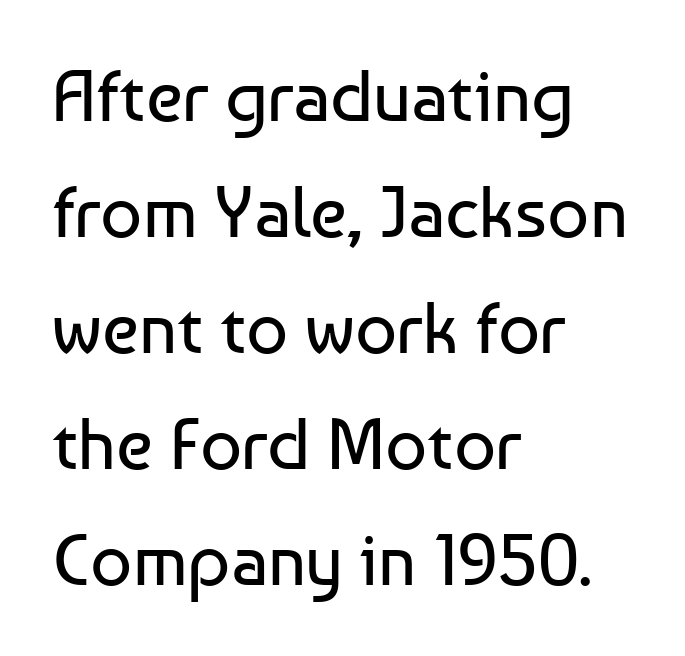
A student would call this left alignment; a typographer would say flush left, rag right. No letter is thick-stroked: the sample isn't bold. Is there much room between lines? A standard amount, neither cramped nor airy. The letters advance in unequal steps, a hallmark of proportional type.
